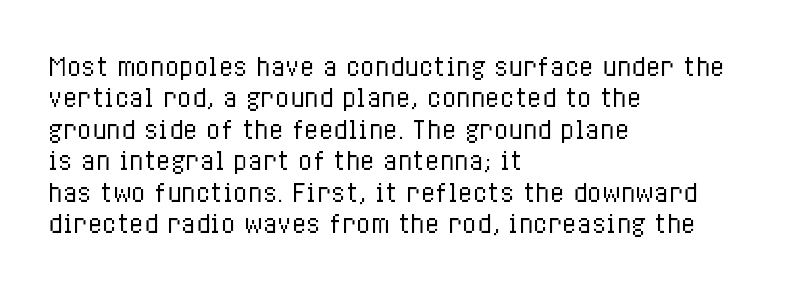
What stands out about the letter spacing? Nothing — it is the standard amount. Unmarked baselines from the first word to the last. The rendering anchors every line to the left-hand side. Regarding leading, the lines here are spaced in the standard way. Compared with a typical body face, this is equally light or lighter still. In terms of posture, this sample is upright.
